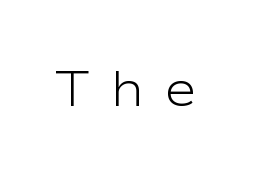
The image shows 50 px light, wide sans-serif type, upright; set unusually wide letter spacing (+0.4 em), not underlined; low stroke contrast and a medium x-height.
